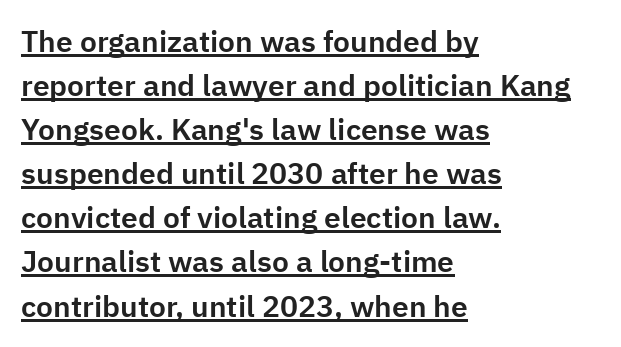
The image shows 30 px sans-serif type, upright; set left-aligned, normal line spacing (1.47x), normal letter spacing, underlined; low stroke contrast and a medium x-height.
